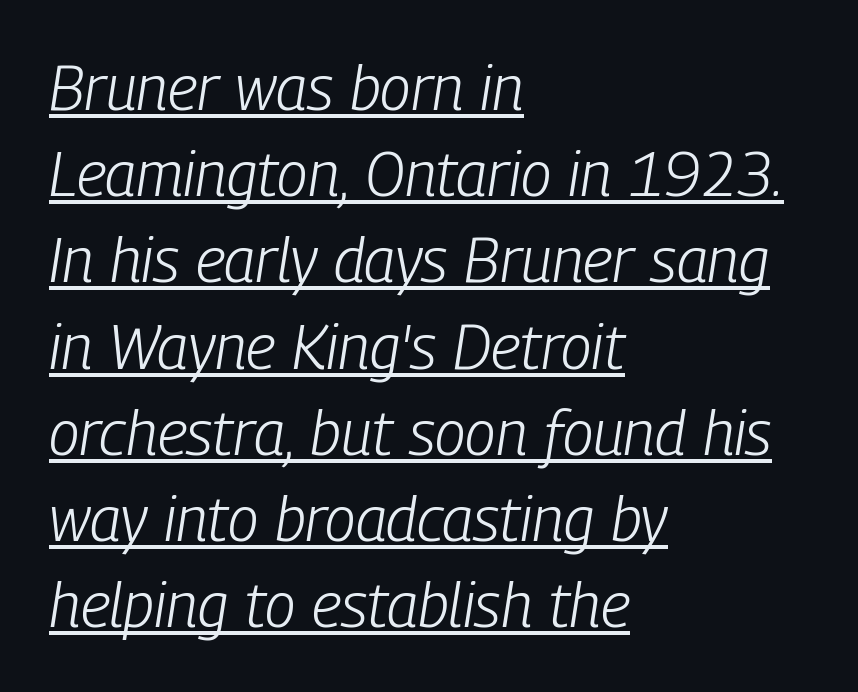
Q: Is the text bold? A: No.
Q: Is the text italic (slanted)? A: Yes, it leans right by about 9 degrees.
Q: Is the text underlined? A: Yes.
Q: How is the paragraph aligned? A: Left-aligned.
Q: Is the spacing between letters normal or unusually wide? A: Normal.
Q: Is the spacing between lines tight, normal or loose? A: Normal.
Q: Width (condensed, normal, or wide)? A: Condensed.
Q: Stroke contrast? A: Low.
Q: x-height? A: Medium.
Q: Monospaced? A: No.
